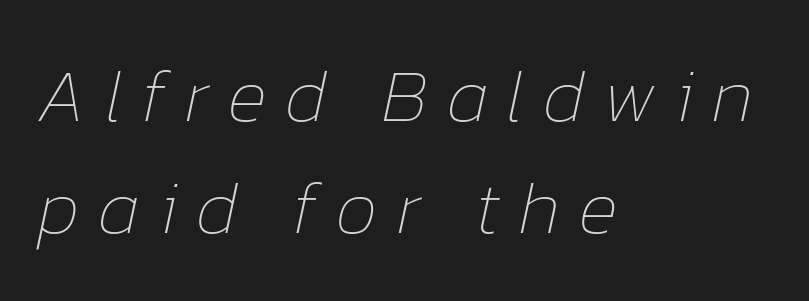
{"italic": "yes", "lean": "right", "slant_degrees": 12, "bold": "no", "weight": "thin", "width": "normal", "stroke_contrast": "low", "x_height": "medium", "monospaced": "no", "underline": "no", "align": "left", "line_spacing": "normal", "line_spacing_ratio": 1.49, "letter_spacing": "wide", "letter_spacing_em": 0.25, "glyph_px": 75}
